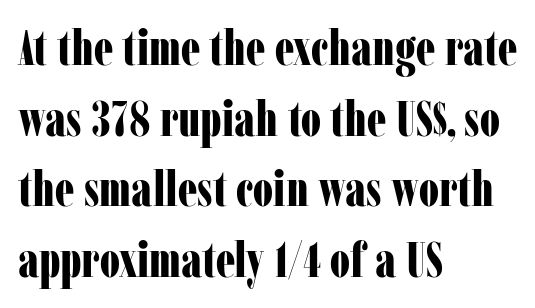
{"serif": "yes", "italic": "no", "bold": "yes", "weight": "bold", "width": "condensed", "stroke_contrast": "low", "x_height": "medium", "monospaced": "no", "underline": "no", "align": "left", "line_spacing": "normal", "line_spacing_ratio": 1.44, "letter_spacing": "normal", "letter_spacing_em": 0.0, "glyph_px": 49}
